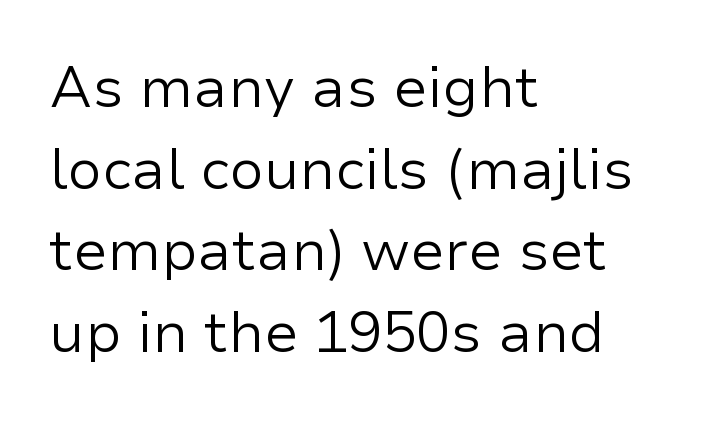
{"serif": "no", "italic": "no", "bold": "no", "weight": "regular", "width": "normal", "stroke_contrast": "low", "x_height": "medium", "monospaced": "no", "underline": "no", "align": "left", "line_spacing": "normal", "line_spacing_ratio": 1.43, "letter_spacing": "normal", "letter_spacing_em": 0.0, "glyph_px": 57}
